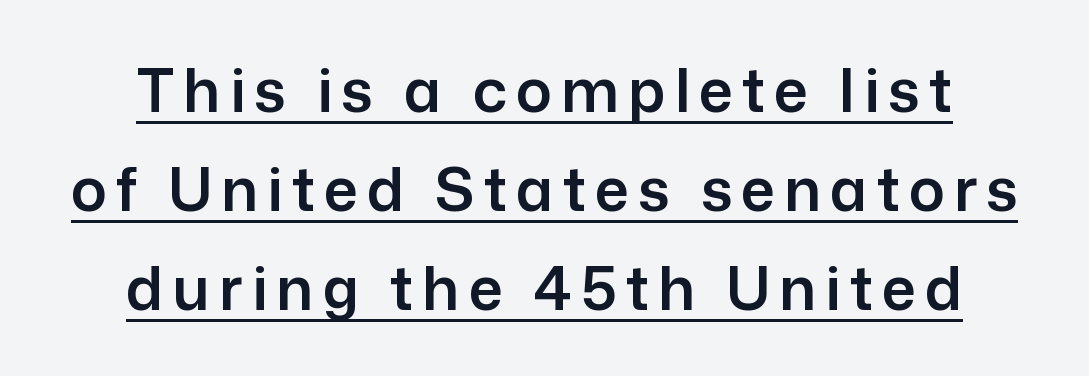
Q: Is the text italic (slanted)? A: No, it is upright.
Q: Is the typeface a serif or a sans-serif typeface? A: Sans-serif.
Q: Is the text underlined? A: Yes.
Q: How is the paragraph aligned? A: Centered.
Q: Is the spacing between lines tight, normal or loose? A: Normal.
Q: Width (condensed, normal, or wide)? A: Normal.
Q: Stroke contrast? A: Low.
Q: x-height? A: Medium.
Q: Monospaced? A: No.
